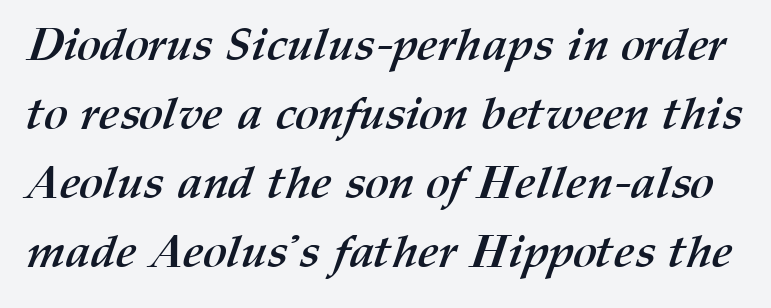
One glance says typical: line gaps are just what's usual. Plenty of ink on the page — the face is bold. There is no visible air inserted between adjacent glyphs. This sample has the flowing, uneven cadence of proportional lettering.
